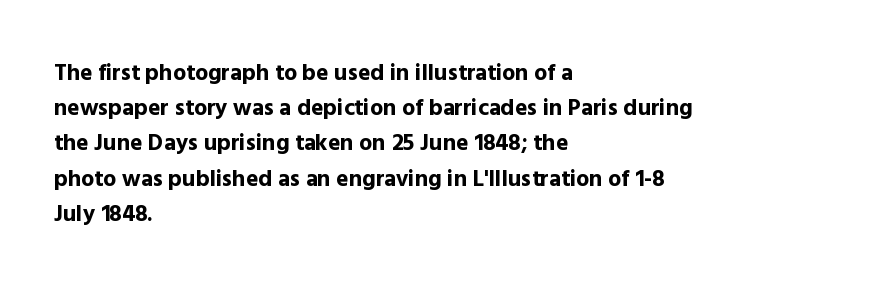
Q: Is the text bold? A: Yes.
Q: Is the text italic (slanted)? A: No, it is upright.
Q: Is the text underlined? A: No.
Q: How is the paragraph aligned? A: Left-aligned.
Q: Is the spacing between letters normal or unusually wide? A: Normal.
Q: Is the spacing between lines tight, normal or loose? A: Normal.
